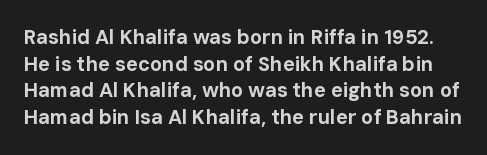
Q: Is the text bold? A: Yes.
Q: Is the text italic (slanted)? A: No, it is upright.
Q: Is the text underlined? A: No.
Q: Is the spacing between letters normal or unusually wide? A: Normal.
Q: Is the spacing between lines tight, normal or loose? A: Normal.
